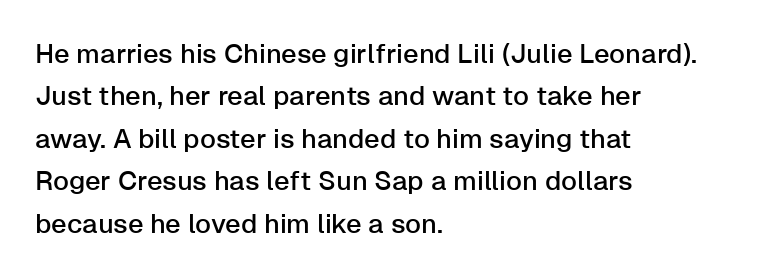
Successive baselines arrive at the customary interval. Tall strokes in this sample are plumb rather than angled. Where is the straight margin? On the left. Lines of text with bare space underneath. Each word holds together tightly as a unit, with standard inter-letter gaps.
